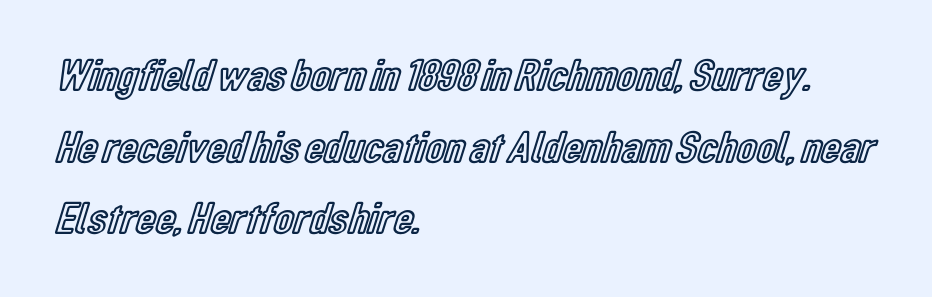
{"width": "condensed", "x_height": "medium", "monospaced": "no", "underline": "no", "align": "left", "line_spacing": "normal", "line_spacing_ratio": 1.59, "letter_spacing": "normal", "letter_spacing_em": 0.0, "glyph_px": 45}
